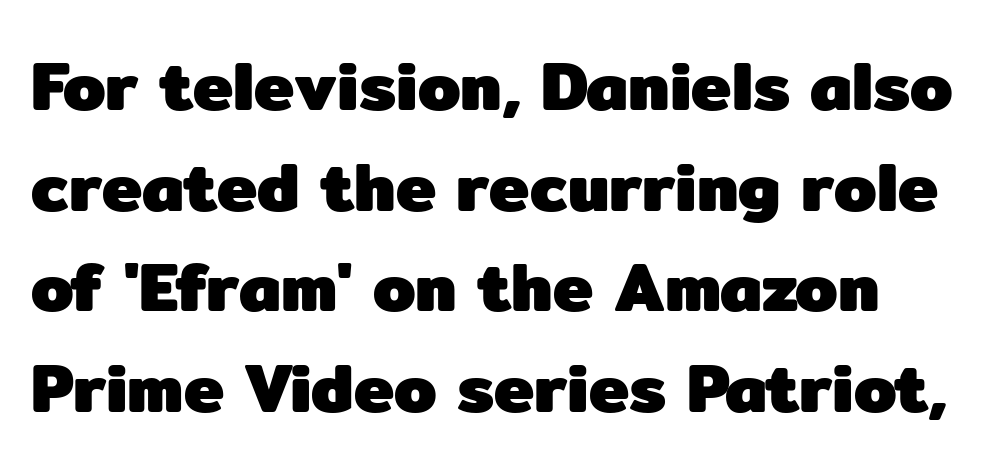
The image shows 68 px heavy sans-serif type, upright; set normal line spacing (1.48x), normal letter spacing, not underlined; low stroke contrast and a medium x-height.
